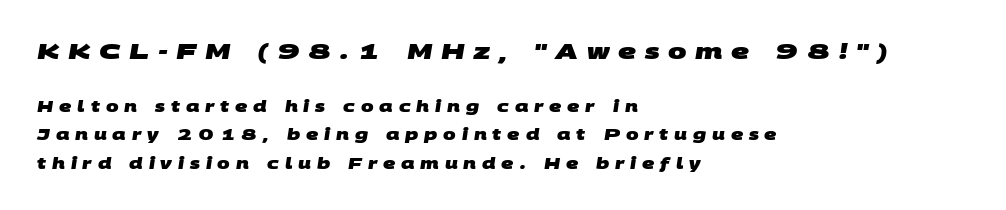
Heavy-handed strokes throughout: this text is bold. Each new line begins a long way beneath the previous one. The tracking reads as deliberately expanded to a designer's eye. Check under the words: just untouched page. Each line starts at the same left margin while the right side varies. Between these two stacked blocks, the higher one wins on size.
